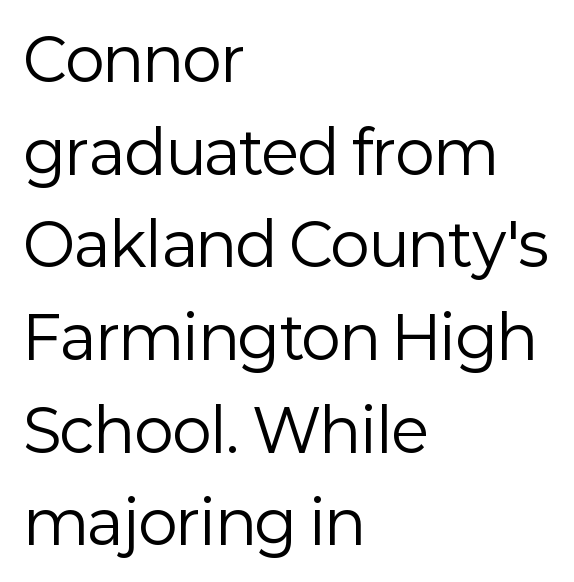
Q: Is the text bold? A: No.
Q: Is the text italic (slanted)? A: No, it is upright.
Q: Is the typeface a serif or a sans-serif typeface? A: Sans-serif.
Q: Is the text underlined? A: No.
Q: How is the paragraph aligned? A: Left-aligned.
Q: Is the spacing between letters normal or unusually wide? A: Normal.
Q: Is the spacing between lines tight, normal or loose? A: Normal.
Q: Width (condensed, normal, or wide)? A: Normal.
Q: Stroke contrast? A: Low.
Q: x-height? A: Medium.
Q: Monospaced? A: No.
